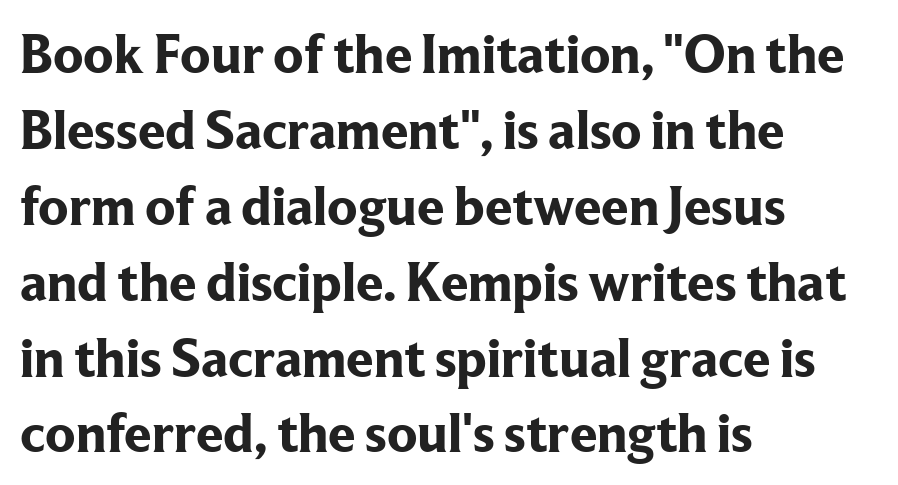
Q: Is the text bold? A: Yes.
Q: Is the text italic (slanted)? A: No, it is upright.
Q: Is the typeface a serif or a sans-serif typeface? A: Serif.
Q: Is the text underlined? A: No.
Q: How is the paragraph aligned? A: Left-aligned.
Q: Is the spacing between letters normal or unusually wide? A: Normal.
Q: Is the spacing between lines tight, normal or loose? A: Normal.
Q: Width (condensed, normal, or wide)? A: Normal.
Q: Stroke contrast? A: Low.
Q: x-height? A: Medium.
Q: Monospaced? A: No.
